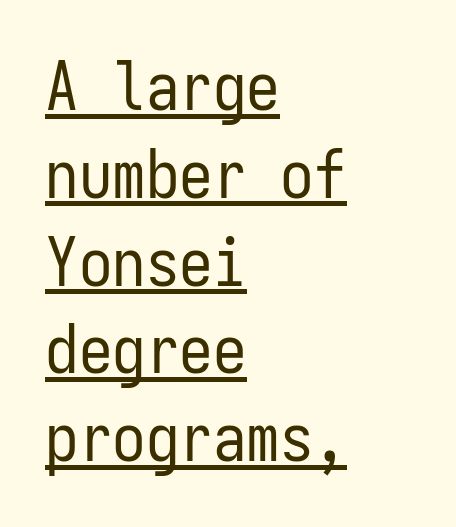
The image shows 67 px regular-weight, condensed sans-serif type, upright, monospaced; set left-aligned, normal line spacing (1.31x), normal letter spacing, underlined; low stroke contrast and a medium x-height.
